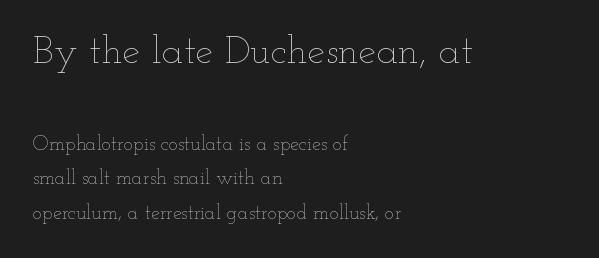
The image shows 40 px thin, wide type, upright; set left-aligned, line spacing 1.74x, normal letter spacing, not underlined; the first (top) block is 2.0x larger; low stroke contrast and a small x-height.
